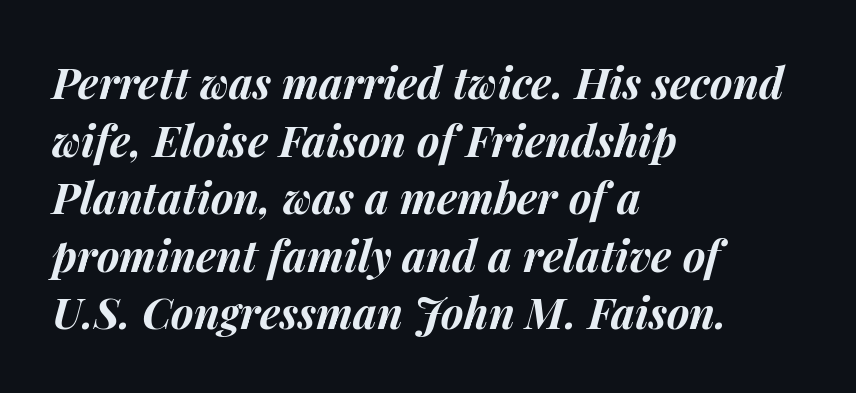
The image shows 43 px bold type, italic (leaning right); set left-aligned, normal line spacing (1.34x), normal letter spacing, not underlined; medium stroke contrast and a medium x-height.
